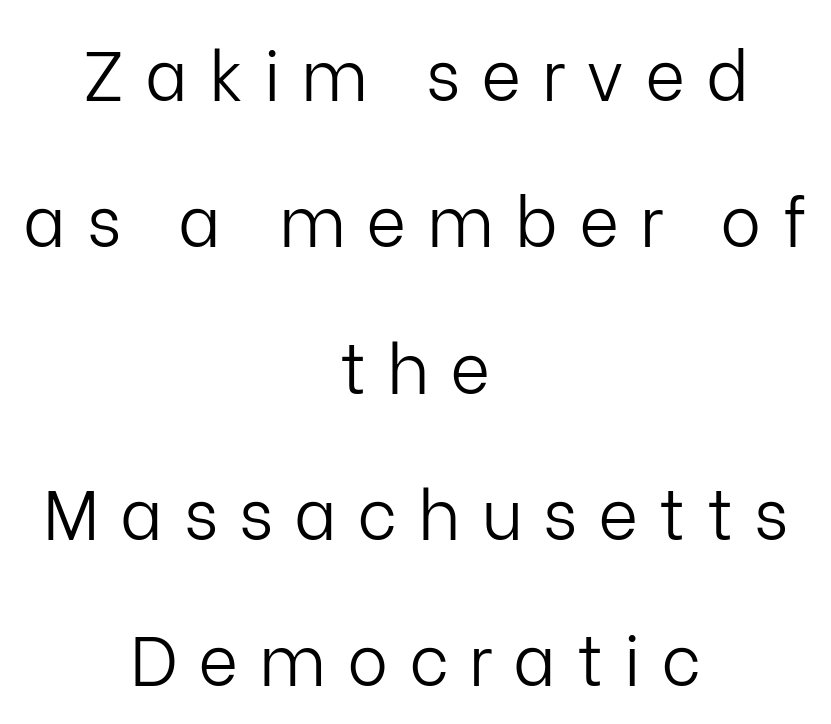
The lines are spread far apart with generous leading. Honestly, there is no underline to notice here at all. The designer went with a sans here, leaving each stem footless. Think of a printed novel: that variable character pitch is what you see here. On a weight scale, this lands at 450 or below.
